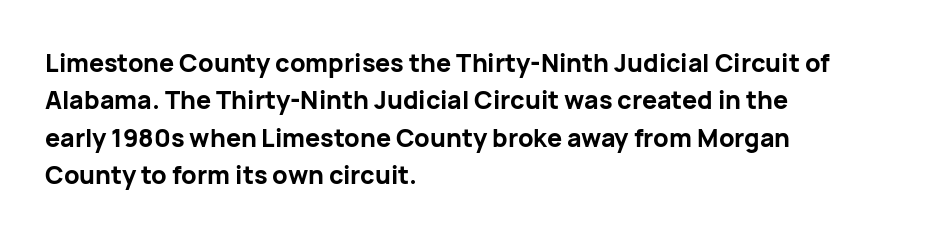
Q: Is the text bold? A: Yes.
Q: Is the text italic (slanted)? A: No, it is upright.
Q: Is the text underlined? A: No.
Q: How is the paragraph aligned? A: Left-aligned.
Q: Is the spacing between letters normal or unusually wide? A: Normal.
Q: Is the spacing between lines tight, normal or loose? A: Normal.
